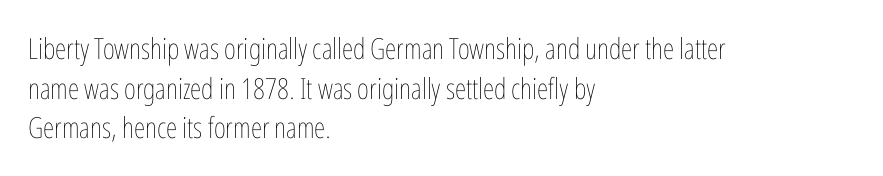
The image shows 29 px thin, condensed type, upright; set left-aligned, normal line spacing (1.37x), normal letter spacing, not underlined; low stroke contrast and a medium x-height.
